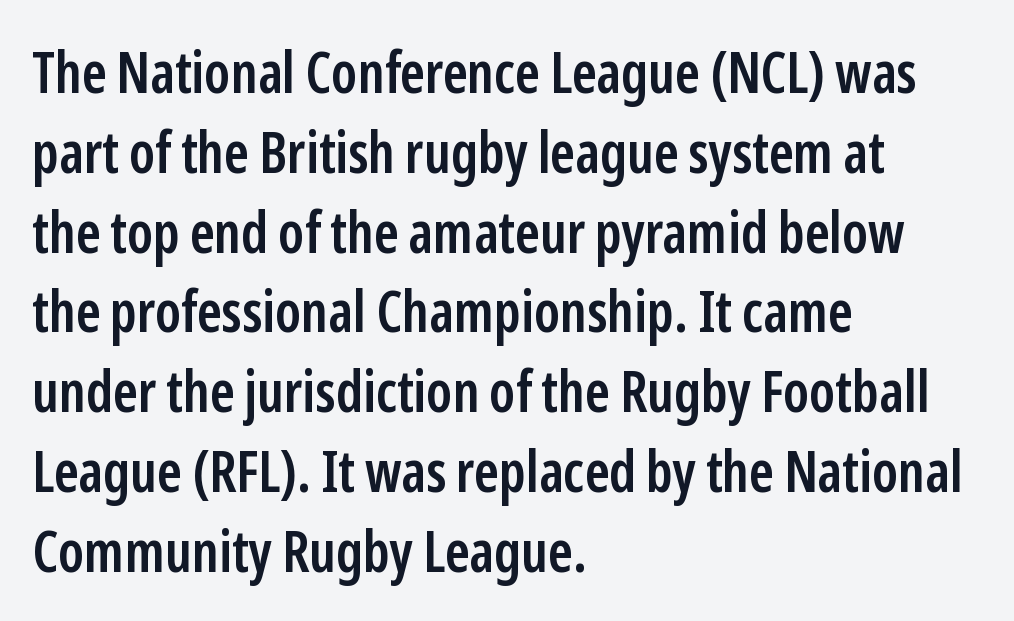
Italic? Not at all — the glyphs are vertical. The paragraph shown leans on its left margin. Between one letter and the next there's only the usual sliver of space. Descenders are the only things crossing below the line. A typesetter would call this proportional, since set widths differ per character.
